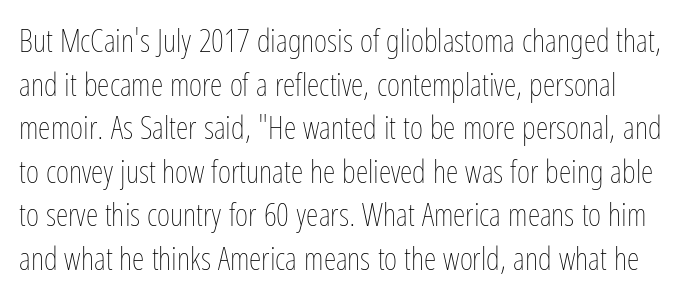
Standard letterfit; no display-style spreading of the glyphs. The specimen omits any rule beneath the text block's lines. Think of a printed novel: that variable character pitch is what you see here. Vertical spacing — default.
